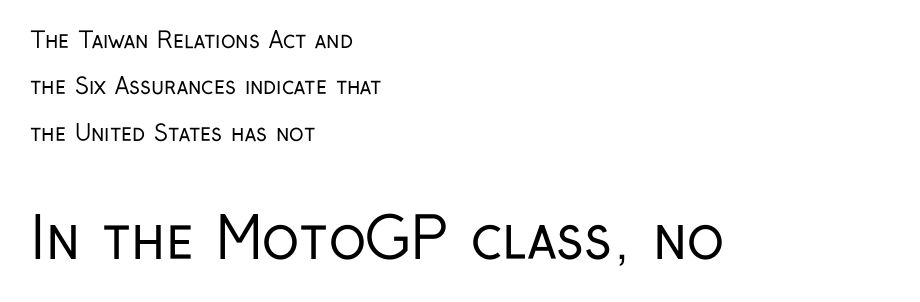
Italic? Not at all — the glyphs are vertical. Unlike a traditional serif, this face leaves its strokes unadorned. The baseline area is clear. Tracking value appears to be zero — textbook default spacing. Line beginnings align vertically; line endings do not. Between these two stacked blocks, the lower one wins on size.
